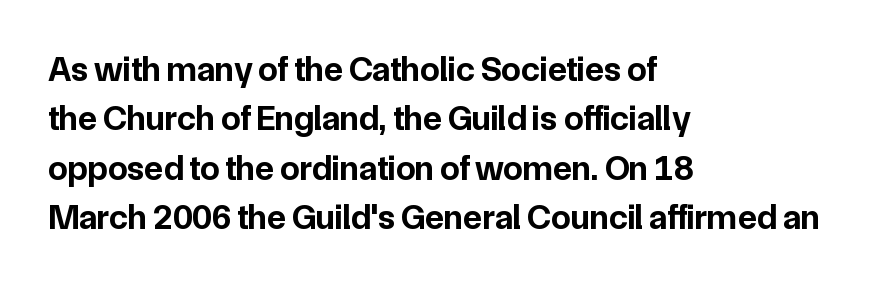
The setting favours the left margin, as ordinary paragraphs usually do. Quick note: not italic, upright. These lines sit exactly where default settings would place them. Check under the words: just untouched page. Varying glyph widths throughout — classic text-font behaviour. Is the type bold? Yes — the strokes are clearly thick and heavy.
